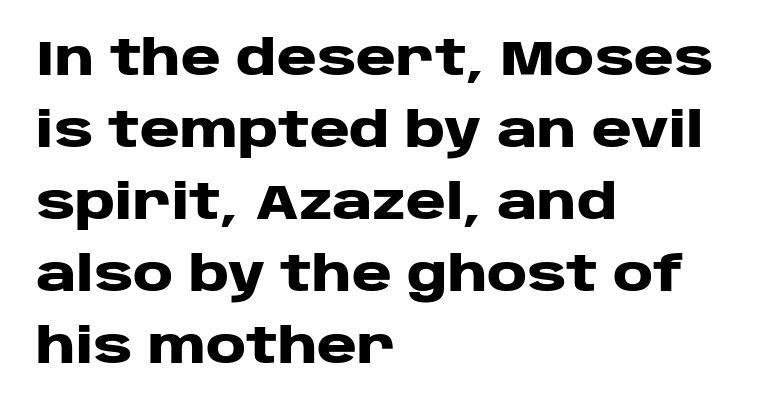
{"serif": "no", "italic": "no", "bold": "yes", "weight": "heavy", "width": "wide", "stroke_contrast": "low", "x_height": "large", "monospaced": "no", "underline": "no", "align": "left", "line_spacing": "normal", "line_spacing_ratio": 1.47, "letter_spacing": "normal", "letter_spacing_em": 0.0, "glyph_px": 49}
